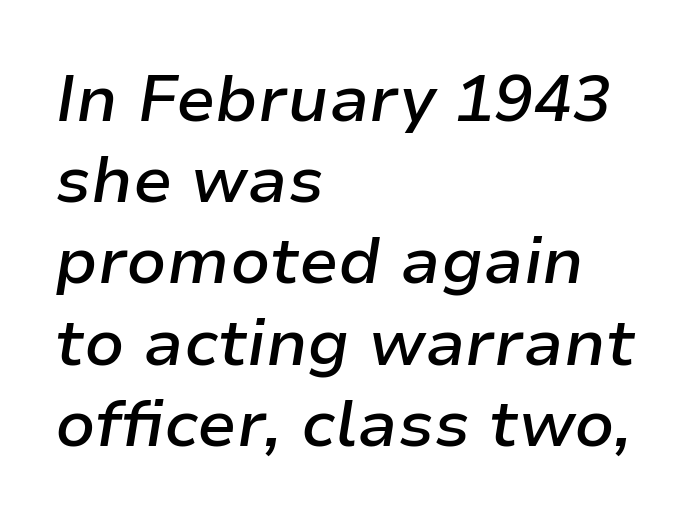
Q: Is the text bold? A: Semi-bold.
Q: Is the text italic (slanted)? A: Yes, it leans right by about 9 degrees.
Q: Is the text underlined? A: No.
Q: How is the paragraph aligned? A: Left-aligned.
Q: Is the spacing between letters normal or unusually wide? A: Normal.
Q: Is the spacing between lines tight, normal or loose? A: Normal.
Q: Width (condensed, normal, or wide)? A: Normal.
Q: Stroke contrast? A: Low.
Q: x-height? A: Medium.
Q: Monospaced? A: No.
